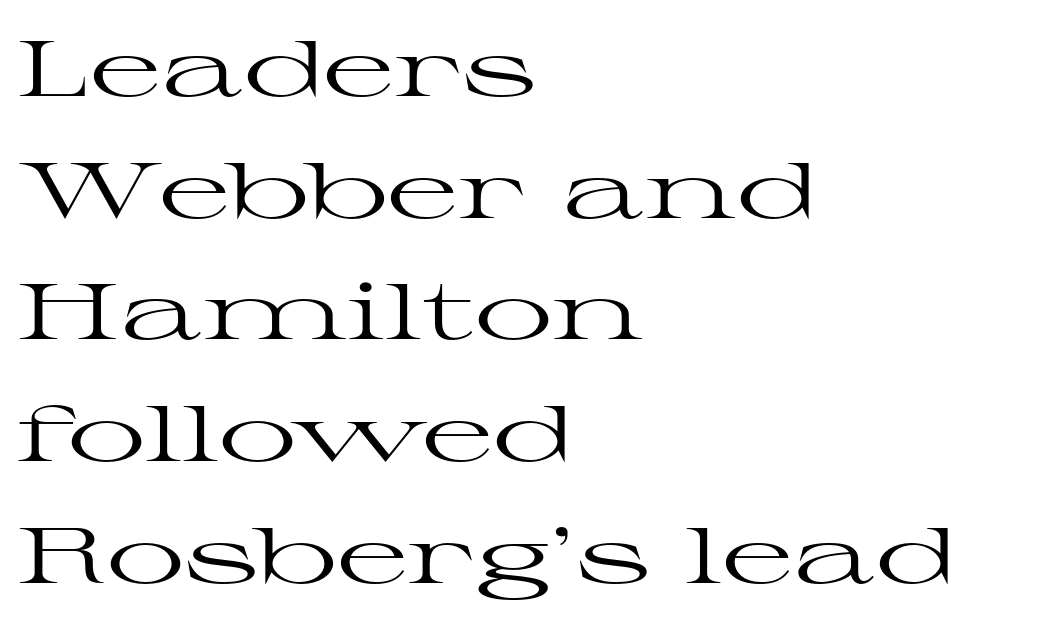
This rendering employs a face with finishing strokes, i.e., a serif. Heaviness? Minimal to ordinary, like unemphasized prose. The space beneath each line is pristine and unruled. The passage shown is typed in a proportional face where columns would drift.
